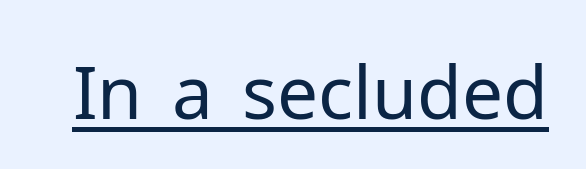
The image shows 73 px regular-weight sans-serif type, upright; set normal letter spacing, underlined; low stroke contrast and a medium x-height.
